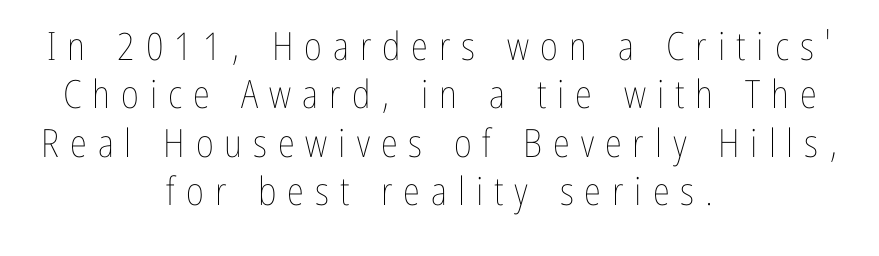
Caption: multi-line text, centered on the measure. The letterforms stand isolated, each surrounded by extra space. A typesetter would mark this as roman, not italic. Varying glyph widths throughout — classic text-font behaviour. No letter is thick-stroked: the sample isn't bold.
